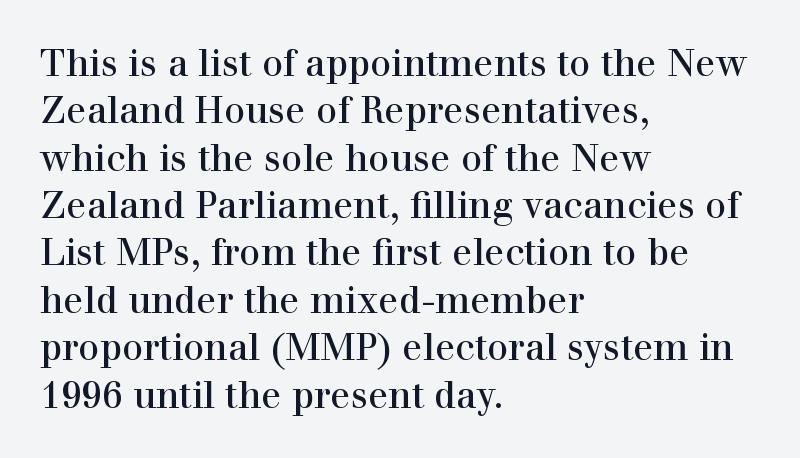
The image shows 37 px regular-weight serif type, upright; set left-aligned, normal line spacing (1.28x), normal letter spacing, not underlined; high stroke contrast and a medium x-height.
